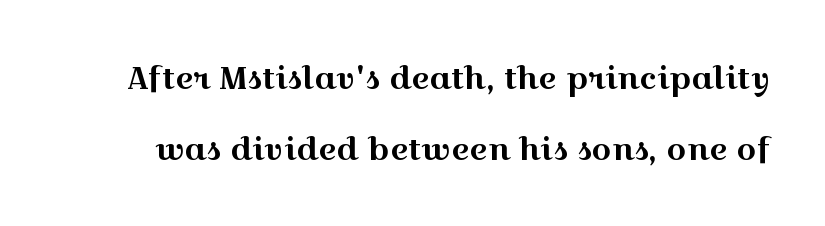
The image shows 31 px wide serif type, upright; set loose line spacing (2.28x), normal letter spacing, not underlined; a medium x-height.
